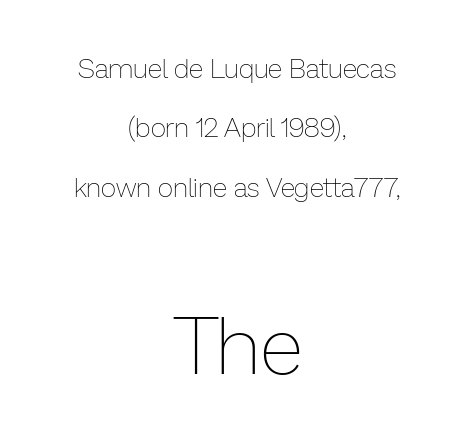
The later block is typeset at a bigger size than the earlier block. Students, note that the glyphs here touch the page at normal intervals. You could not count columns in this text — the font is proportionally spaced. The baseline area is clear.
